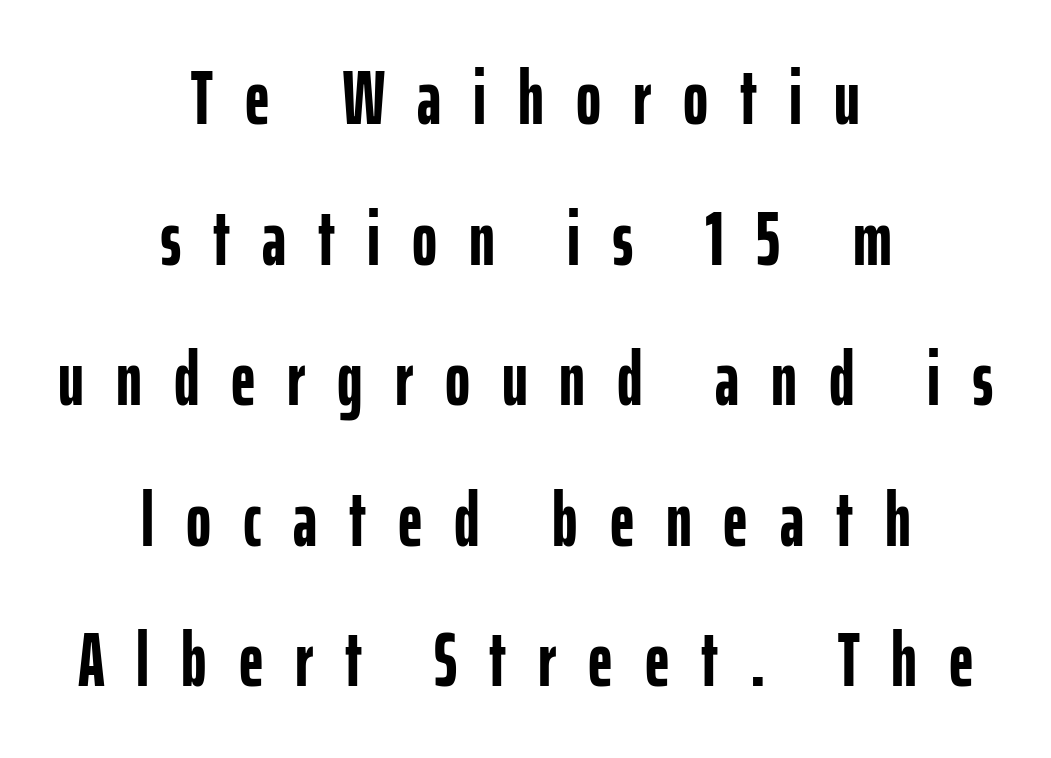
The image shows 76 px semibold, condensed sans-serif type, upright; set centered, line spacing 1.85x, unusually wide letter spacing (+0.42 em), not underlined; low stroke contrast and a medium x-height.
